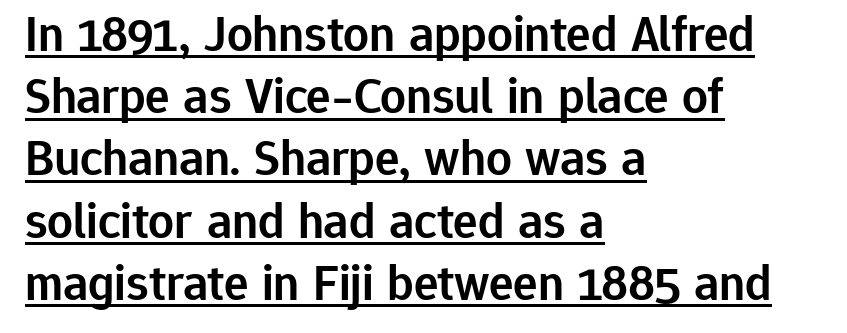
The lettering is marked with a stroke running underneath it. I'd describe the lettering as semibold — firm but not a full bold. The lines in this sample share a left origin and differ only in where they stop. The type is set solid horizontally, with unmodified tracking. A typesetter would label this face a sans.
